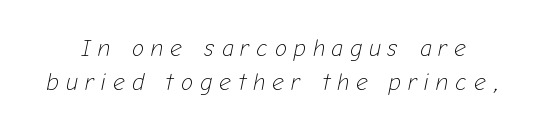
The image shows 23 px text type, italic (leaning right); set normal line spacing (1.5x), unusually wide letter spacing (+0.31 em), not underlined.
